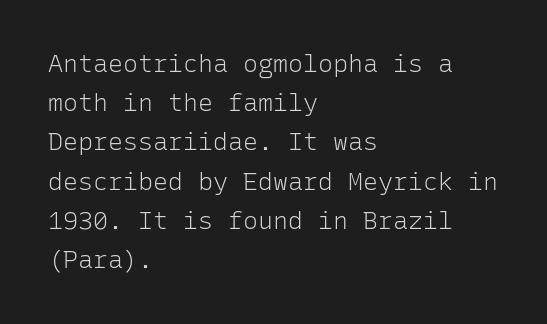
Is this a heavy cut? Hardly; it is regular or lighter. In CSS terms this would be text-align: left. Words appear dense and cohesive because spacing is normal. The gap between lines stays unmarked. Reading down the column, the eye jumps a familiar distance to each next line. This is roman type, the default non-slanted kind.
